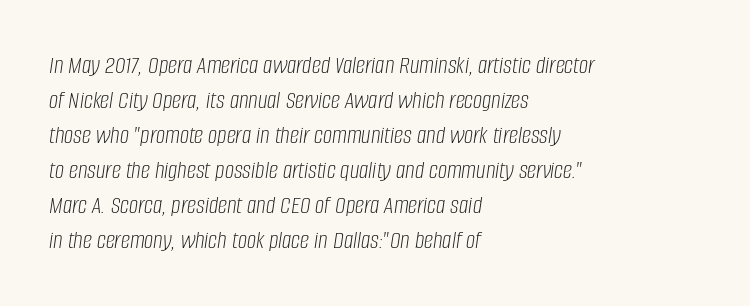
{"italic": "yes", "lean": "right", "slant_degrees": 8, "bold": "no", "underline": "no", "align": "left", "line_spacing": "normal", "line_spacing_ratio": 1.35, "letter_spacing": "normal", "letter_spacing_em": 0.0, "glyph_px": 26}
